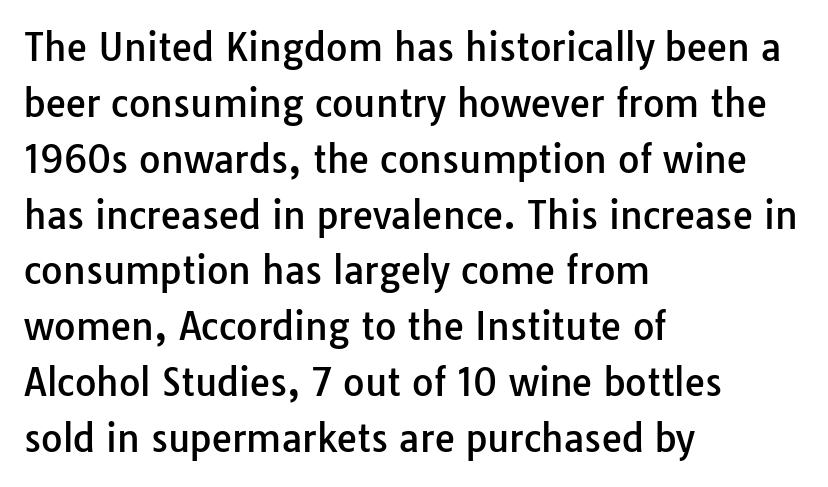
Typographically, this falls in the sans-serif category. Typeset ragged right — the left edge is the straight one. Do the characters align in a grid? No, the font is proportional. In terms of leading, this rendering sits right in the middle. The lettering holds an erect, upright posture throughout. Check under the words: just untouched page.
